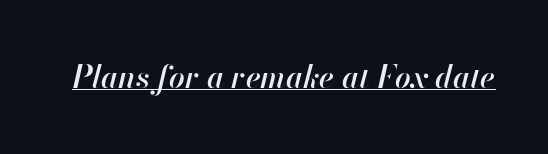
The image shows 31 px semibold type, italic (leaning right); set normal letter spacing, underlined; high stroke contrast and a small x-height.
